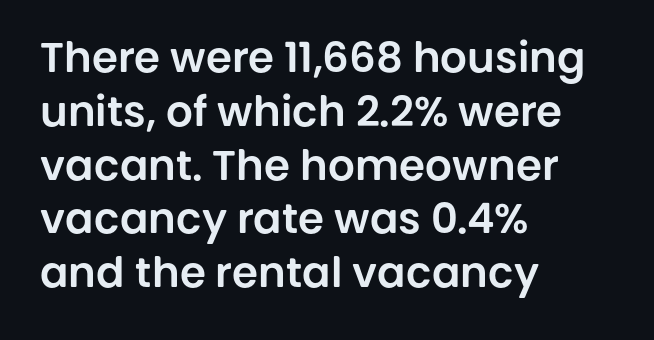
Q: Is the text italic (slanted)? A: No, it is upright.
Q: Is the typeface a serif or a sans-serif typeface? A: Sans-serif.
Q: Is the text underlined? A: No.
Q: How is the paragraph aligned? A: Left-aligned.
Q: Is the spacing between letters normal or unusually wide? A: Normal.
Q: Is the spacing between lines tight, normal or loose? A: Normal.
Q: Width (condensed, normal, or wide)? A: Normal.
Q: Stroke contrast? A: Low.
Q: x-height? A: Large.
Q: Monospaced? A: No.
